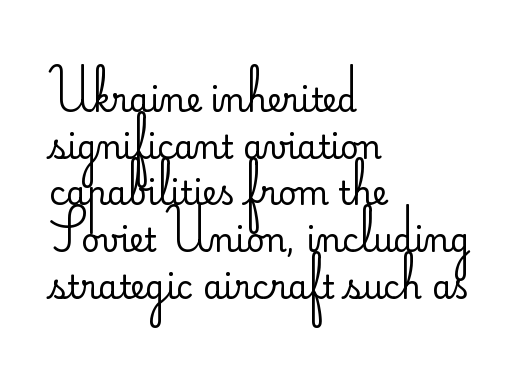
The image shows 32 px regular-weight sans-serif type, upright; set left-aligned, normal line spacing (1.46x), normal letter spacing, not underlined; low stroke contrast and a small x-height.
